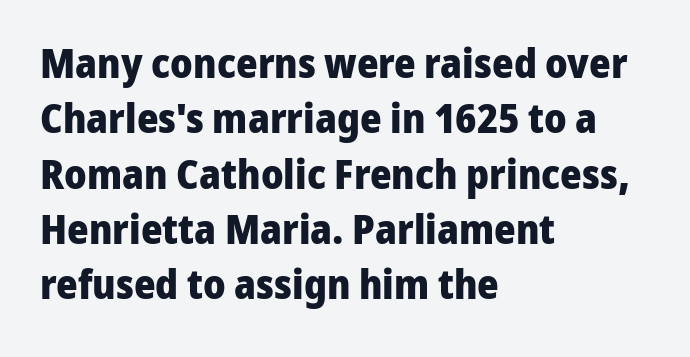
The image shows 41 px heavy sans-serif type, upright; set left-aligned, normal line spacing (1.35x), normal letter spacing, not underlined; low stroke contrast and a medium x-height.
